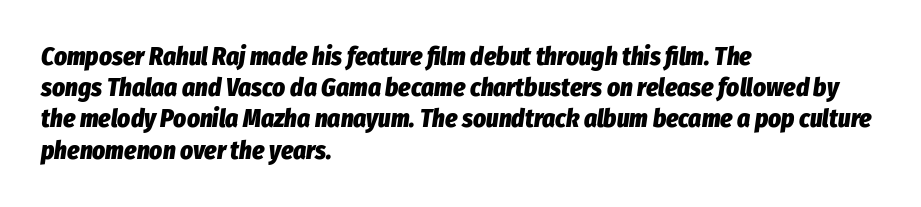
The image shows 25 px bold type, italic (leaning right); set left-aligned, normal line spacing (1.25x), normal letter spacing, not underlined.
